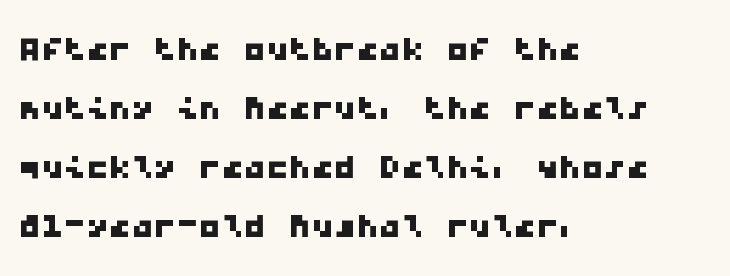
{"serif": "no", "width": "wide", "stroke_contrast": "low", "x_height": "medium", "monospaced": "yes", "underline": "no", "align": "left", "line_spacing": "normal", "line_spacing_ratio": 1.31, "letter_spacing": "normal", "letter_spacing_em": 0.0, "glyph_px": 45}
